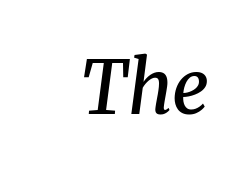
Q: Is the text bold? A: Semi-bold.
Q: Is the text italic (slanted)? A: Yes, it leans right by about 8 degrees.
Q: Is the typeface a serif or a sans-serif typeface? A: Serif.
Q: Is the text underlined? A: No.
Q: Is the spacing between letters normal or unusually wide? A: Normal.
Q: Width (condensed, normal, or wide)? A: Normal.
Q: Stroke contrast? A: Medium.
Q: x-height? A: Medium.
Q: Monospaced? A: No.
